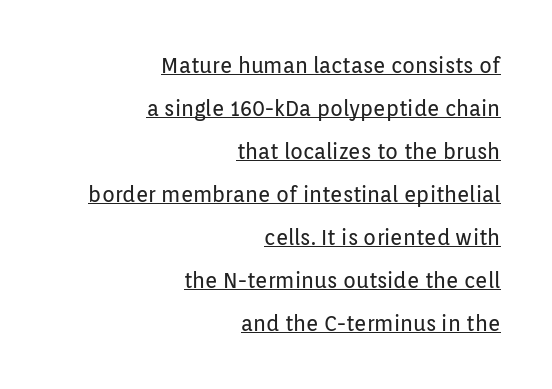
Tracking here is standard; glyphs follow each other at the usual distance. Line ends are locked; line starts wander. A roman cut, with each character standing at attention. Letters have the restrained weight of plain body copy at most.
